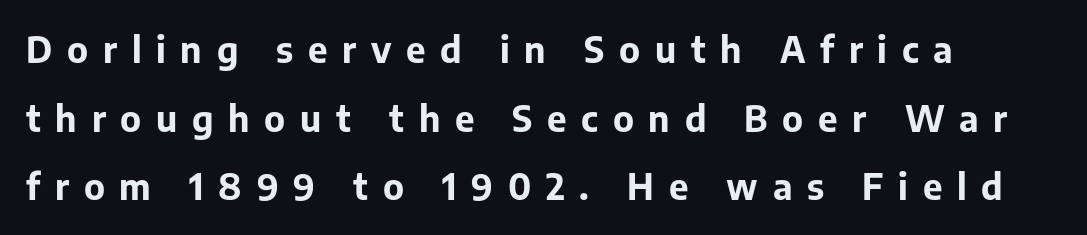
Underline: absent. All the whitespace from short lines collects on the right. No italicization has been applied; the sample stays upright. Inter-character spacing is expanded well beyond the font's built-in metrics. Look at the stroke-to-counter ratio: heavy, a bold.
